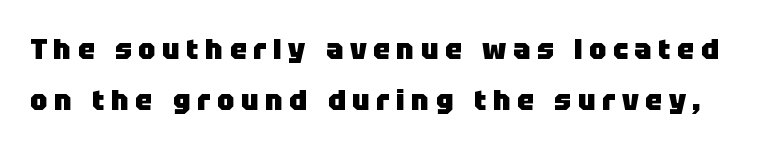
Q: Is the text bold? A: Yes.
Q: Is the text italic (slanted)? A: No, it is upright.
Q: Is the typeface a serif or a sans-serif typeface? A: Sans-serif.
Q: Is the text underlined? A: No.
Q: Is the spacing between letters normal or unusually wide? A: Unusually wide.
Q: Width (condensed, normal, or wide)? A: Normal.
Q: Stroke contrast? A: Low.
Q: x-height? A: Large.
Q: Monospaced? A: No.
